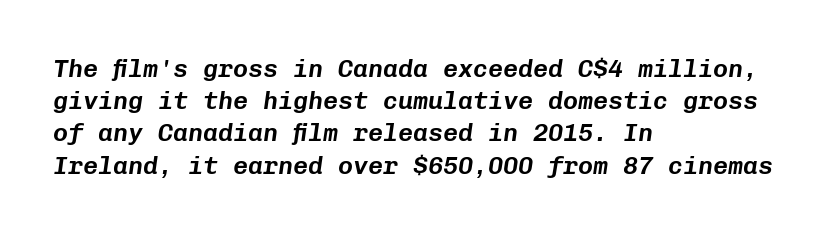
{"italic": "yes", "lean": "right", "slant_degrees": 8, "underline": "no", "align": "left", "line_spacing": "normal", "line_spacing_ratio": 1.29, "letter_spacing": "normal", "letter_spacing_em": 0.0, "glyph_px": 25}
